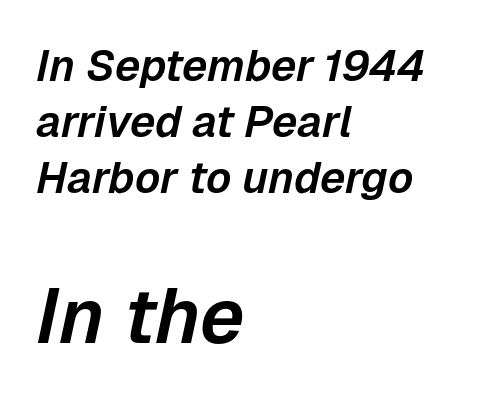
The image shows 77 px text type, italic (leaning right); set left-aligned, normal line spacing (1.27x), normal letter spacing, not underlined; the second (bottom) block is 1.75x larger; low stroke contrast and a medium x-height.
